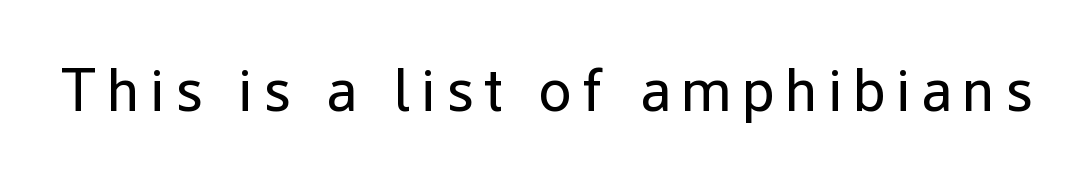
The image shows 60 px regular-weight sans-serif type, upright; set not underlined; low stroke contrast and a medium x-height.
